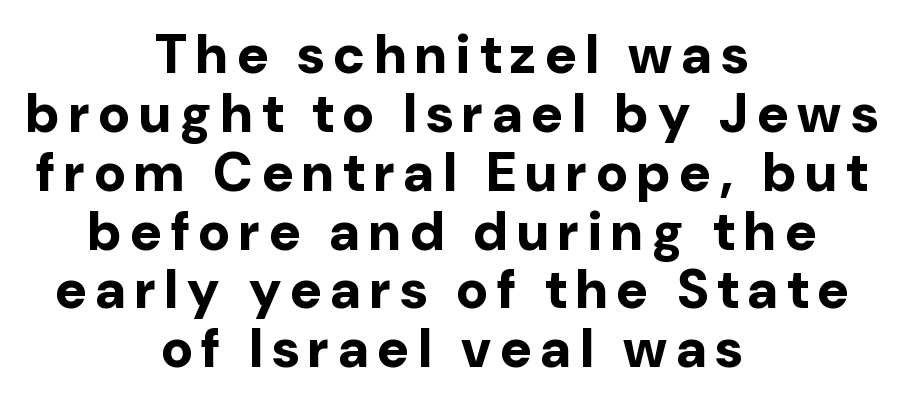
Q: Is the text bold? A: Yes.
Q: Is the text italic (slanted)? A: No, it is upright.
Q: Is the typeface a serif or a sans-serif typeface? A: Sans-serif.
Q: Is the text underlined? A: No.
Q: How is the paragraph aligned? A: Centered.
Q: Is the spacing between lines tight, normal or loose? A: Tight.
Q: Width (condensed, normal, or wide)? A: Normal.
Q: Stroke contrast? A: Low.
Q: x-height? A: Medium.
Q: Monospaced? A: No.
